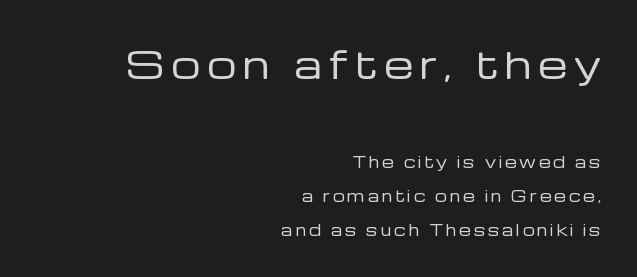
Q: Is the text bold? A: No.
Q: Is the text italic (slanted)? A: No, it is upright.
Q: Is the typeface a serif or a sans-serif typeface? A: Sans-serif.
Q: Is the text underlined? A: No.
Q: How is the paragraph aligned? A: Right-aligned.
Q: Is the spacing between lines tight, normal or loose? A: Loose.
Q: Which block of text is set in a larger size, the first (top) or the second (bottom)? A: The first (top) one.
Q: Width (condensed, normal, or wide)? A: Normal.
Q: Stroke contrast? A: Low.
Q: x-height? A: Medium.
Q: Monospaced? A: No.
